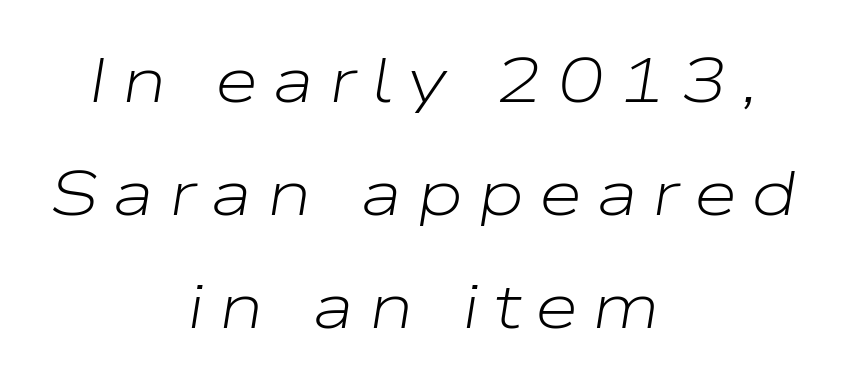
The image shows 63 px light, wide type, italic (leaning right); set centered, line spacing 1.79x, unusually wide letter spacing (+0.23 em), not underlined; low stroke contrast and a medium x-height.
